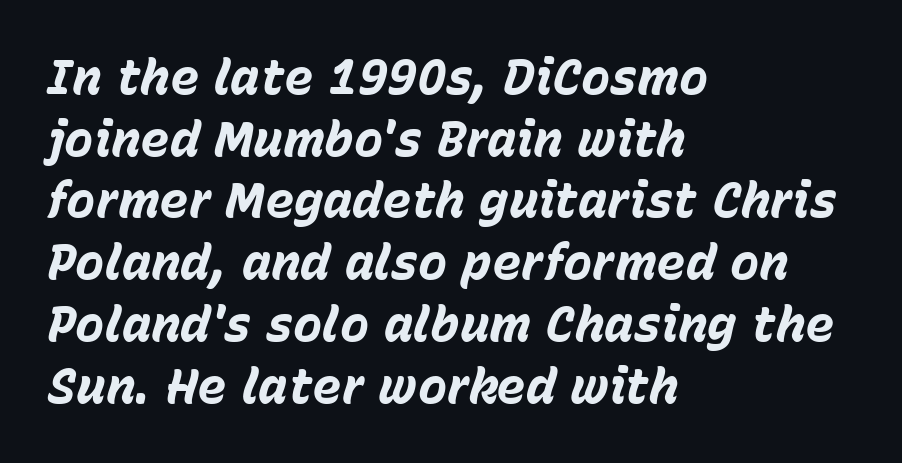
{"italic": "yes", "lean": "right", "slant_degrees": 15, "bold": "yes", "weight": "bold", "width": "normal", "stroke_contrast": "low", "x_height": "medium", "monospaced": "no", "underline": "no", "align": "left", "line_spacing": "normal", "line_spacing_ratio": 1.26, "letter_spacing": "normal", "letter_spacing_em": 0.0, "glyph_px": 49}
